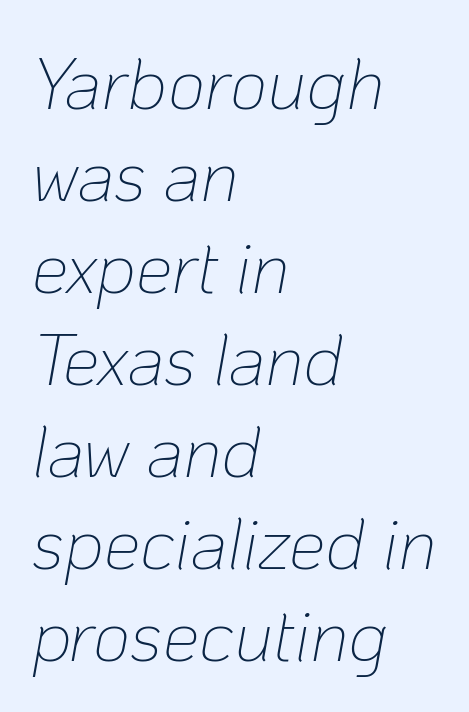
{"italic": "yes", "lean": "right", "slant_degrees": 10, "bold": "no", "weight": "thin", "width": "normal", "stroke_contrast": "low", "x_height": "medium", "monospaced": "no", "underline": "no", "align": "left", "line_spacing": "normal", "line_spacing_ratio": 1.26, "letter_spacing": "normal", "letter_spacing_em": 0.0, "glyph_px": 73}
